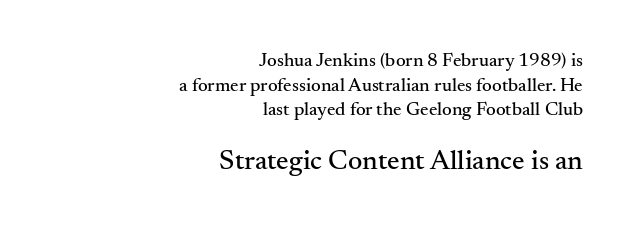
Q: Is the text italic (slanted)? A: No, it is upright.
Q: Is the typeface a serif or a sans-serif typeface? A: Serif.
Q: Is the text underlined? A: No.
Q: How is the paragraph aligned? A: Right-aligned.
Q: Is the spacing between letters normal or unusually wide? A: Normal.
Q: Is the spacing between lines tight, normal or loose? A: Normal.
Q: Which block of text is set in a larger size, the first (top) or the second (bottom)? A: The second (bottom) one.
Q: Width (condensed, normal, or wide)? A: Normal.
Q: Stroke contrast? A: Medium.
Q: x-height? A: Small.
Q: Monospaced? A: No.
